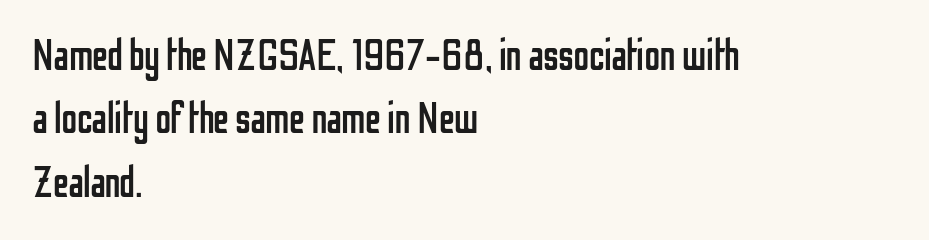
Spacing verdict: proportional, widths tailored to each character. Reading down the block, your eye returns to a fixed left position each line. Check the space under the baseline: it is left empty. The lettering holds an erect, upright posture throughout. The glyphs in this specimen are sans serif.
